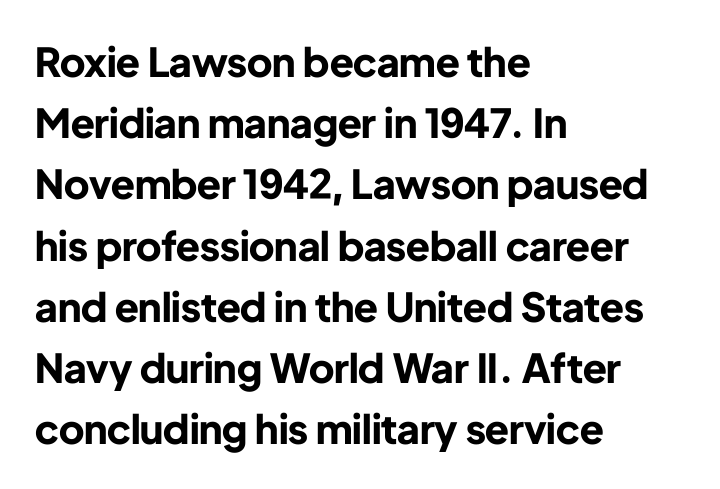
Character widths vary here, with narrow letters taking less room than wide ones. A normal amount of white space separates one row of letters from the next. Letter spacing: default. The glyphs in this specimen are sans serif. The space beneath each line is pristine and unruled. A student would call this left alignment; a typographer would say flush left, rag right.
